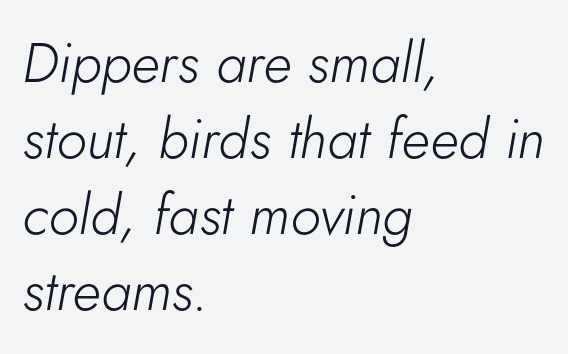
Q: Is the text bold? A: No.
Q: Is the text italic (slanted)? A: Yes, it leans right by about 5 degrees.
Q: Is the text underlined? A: No.
Q: How is the paragraph aligned? A: Left-aligned.
Q: Is the spacing between letters normal or unusually wide? A: Normal.
Q: Is the spacing between lines tight, normal or loose? A: Normal.
Q: Width (condensed, normal, or wide)? A: Normal.
Q: Stroke contrast? A: Low.
Q: x-height? A: Small.
Q: Monospaced? A: No.
